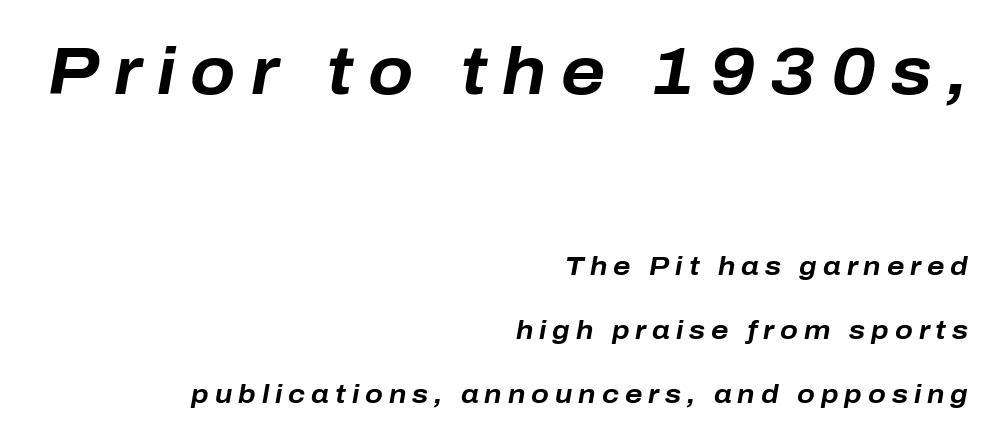
{"italic": "yes", "lean": "right", "slant_degrees": 10, "bold": "yes", "weight": "bold", "width": "normal", "stroke_contrast": "low", "x_height": "medium", "monospaced": "no", "underline": "no", "align": "right", "line_spacing": "loose", "line_spacing_ratio": 2.47, "letter_spacing": "wide", "letter_spacing_em": 0.23, "larger_block": "first", "size_ratio": 2.54, "glyph_px": 66}
